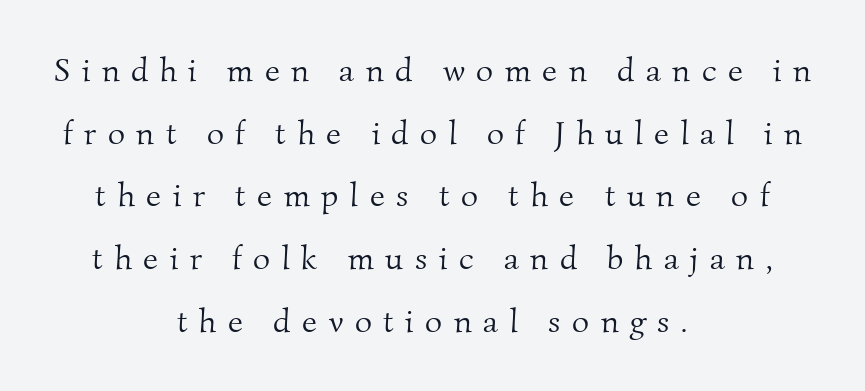
{"serif": "yes", "bold": "no", "weight": "light", "width": "normal", "stroke_contrast": "medium", "x_height": "small", "monospaced": "no", "underline": "no", "align": "center", "line_spacing": "loose", "line_spacing_ratio": 1.9, "letter_spacing": "wide", "letter_spacing_em": 0.35, "glyph_px": 33}
